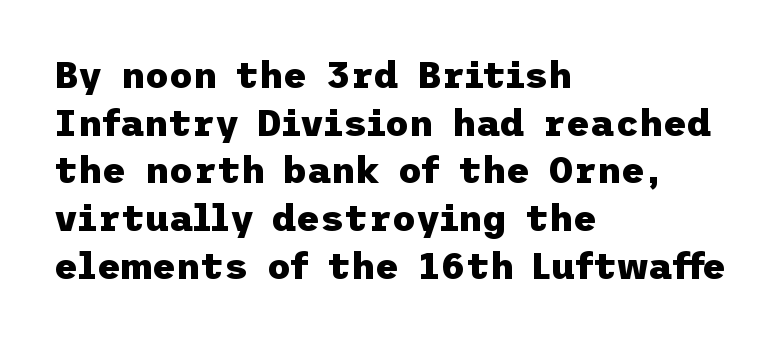
Q: Is the text bold? A: Yes.
Q: Is the text italic (slanted)? A: No, it is upright.
Q: Is the typeface a serif or a sans-serif typeface? A: Sans-serif.
Q: Is the text underlined? A: No.
Q: How is the paragraph aligned? A: Left-aligned.
Q: Is the spacing between letters normal or unusually wide? A: Normal.
Q: Is the spacing between lines tight, normal or loose? A: Normal.
Q: Width (condensed, normal, or wide)? A: Normal.
Q: Stroke contrast? A: Low.
Q: x-height? A: Medium.
